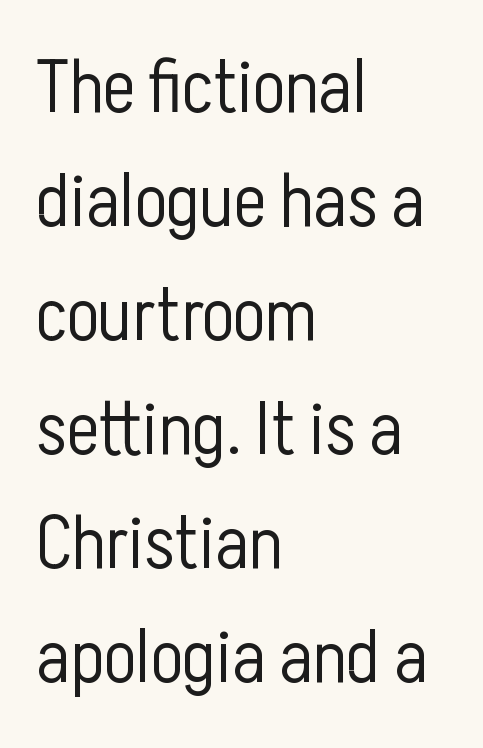
The image shows 76 px light, condensed sans-serif type, upright; set left-aligned, normal line spacing (1.5x), normal letter spacing, not underlined; low stroke contrast and a medium x-height.
